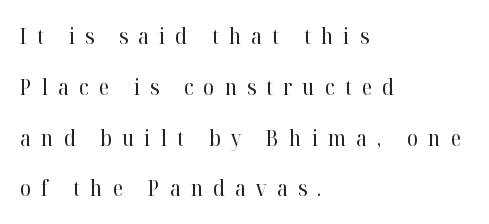
Ordinary non-slanted type is in use. Students, observe: this is what heavily led, spacious text looks like. Stroke thickness stays within the range of a standard reading face or lighter. Words appear elongated and porous because spacing is wide.
